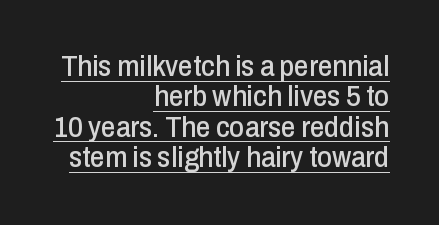
The image shows 29 px condensed sans-serif type, upright; set right-aligned, tight line spacing (1.05x), normal letter spacing, underlined; low stroke contrast and a medium x-height.
